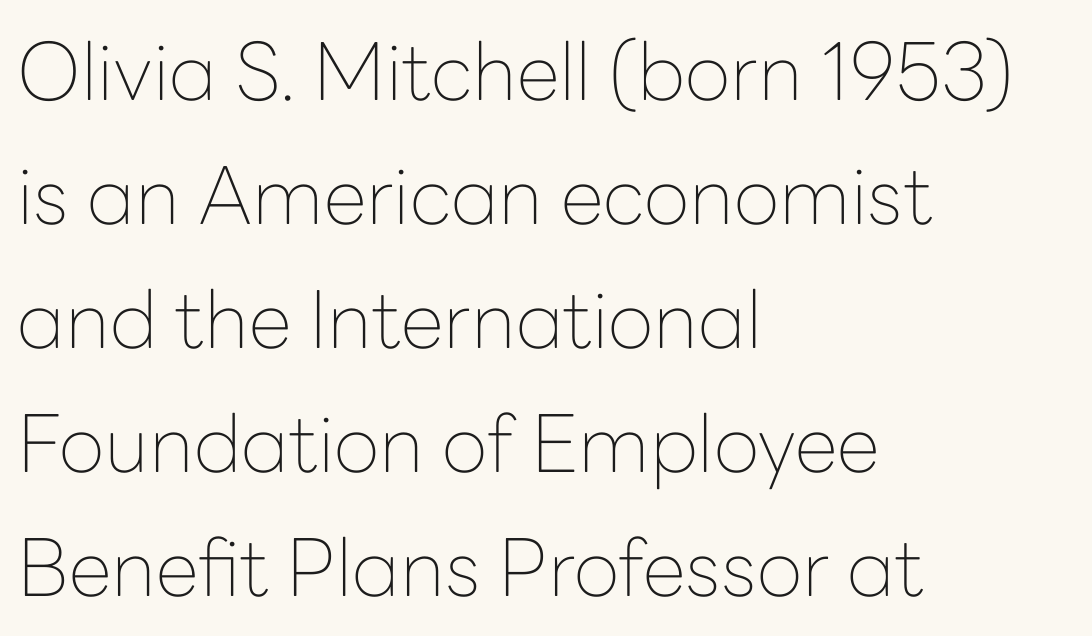
Unlike a traditional serif, this face leaves its strokes unadorned. Stems here are at most as thick as an everyday book face. This block has exactly the height ordinary leading produces. Plain, unruled lines of type. This sample has the flowing, uneven cadence of proportional lettering. Tall strokes in this sample are plumb rather than angled.
